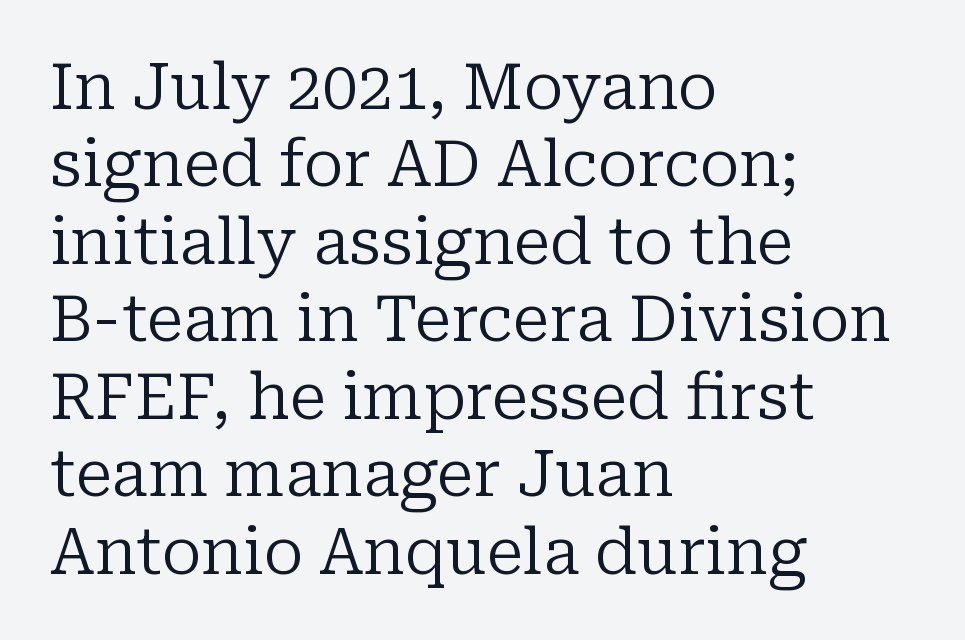
Where is the straight margin? On the left. Spacing verdict: proportional, widths tailored to each character. Note: serifs present on the glyphs. Weight: in the light-to-regular range. Letters rest on an invisible, unmarked baseline. A typesetter would mark this as roman, not italic.
